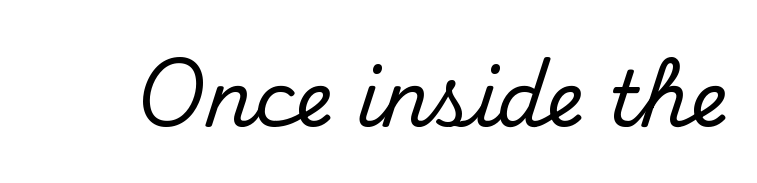
The image shows 76 px serif type; set normal letter spacing, not underlined; medium stroke contrast and a small x-height.
